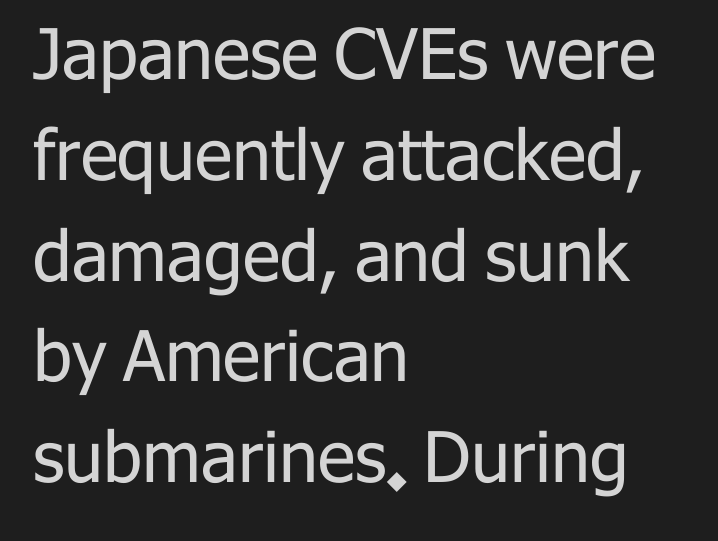
Stroke mass is kept to a normal reading level or below. Underlining? Definitely not there. Nothing unusual about the tracking: characters are spaced as the font intends. Unlike italic type, these characters show no tilt at all. One glance says typical: line gaps are just what's usual. If you drew a ruler down the left edge, every line would touch it.
